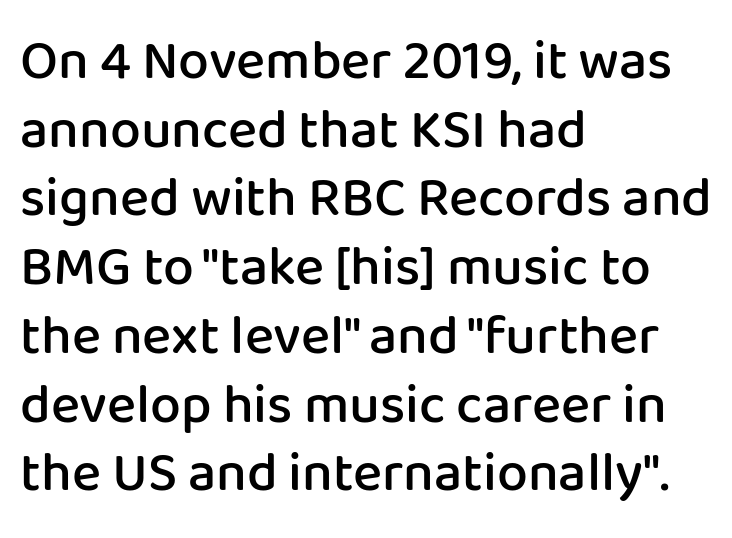
Q: Is the text bold? A: Semi-bold.
Q: Is the text italic (slanted)? A: No, it is upright.
Q: Is the typeface a serif or a sans-serif typeface? A: Sans-serif.
Q: Is the text underlined? A: No.
Q: How is the paragraph aligned? A: Left-aligned.
Q: Is the spacing between letters normal or unusually wide? A: Normal.
Q: Is the spacing between lines tight, normal or loose? A: Normal.
Q: Width (condensed, normal, or wide)? A: Normal.
Q: Stroke contrast? A: Low.
Q: x-height? A: Medium.
Q: Monospaced? A: No.
